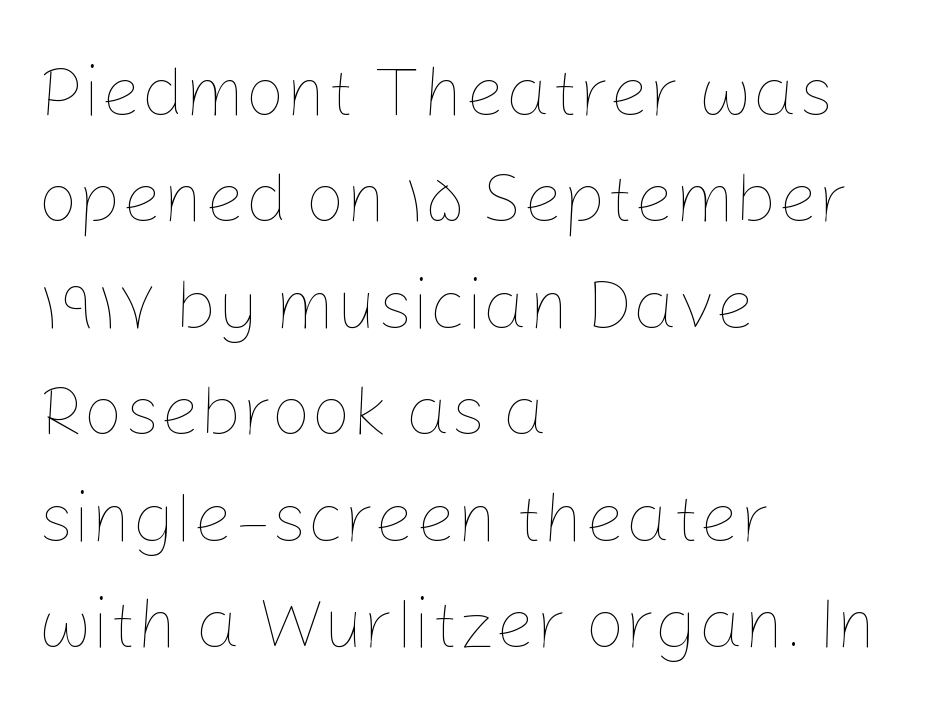
The image shows 71 px thin type, upright; set left-aligned, normal line spacing (1.5x), normal letter spacing, not underlined; low stroke contrast and a medium x-height.
